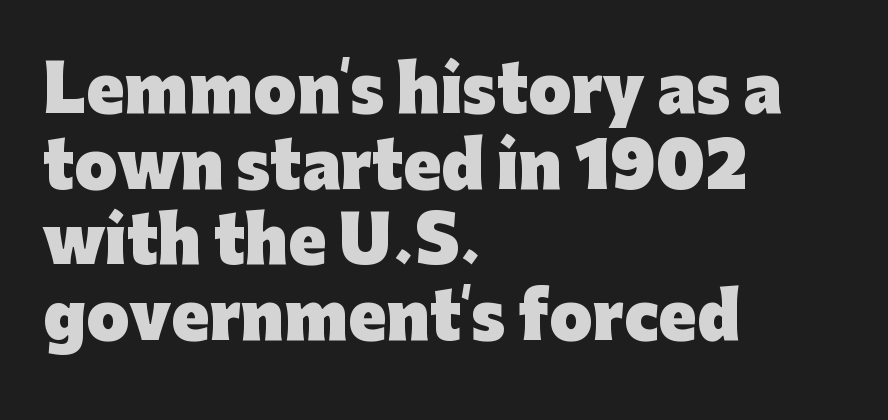
{"serif": "no", "italic": "no", "bold": "yes", "weight": "heavy", "width": "normal", "stroke_contrast": "low", "x_height": "medium", "monospaced": "no", "underline": "no", "align": "left", "line_spacing_ratio": 1.22, "letter_spacing": "normal", "letter_spacing_em": 0.0, "glyph_px": 62}
